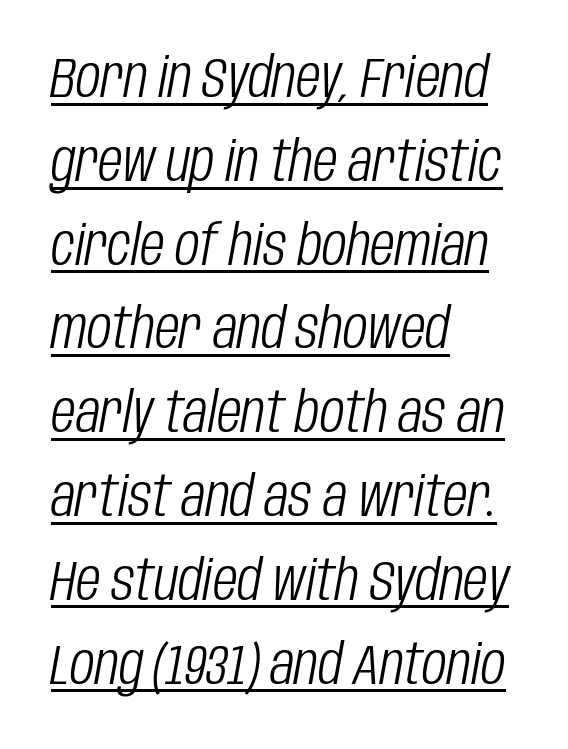
The image shows 57 px light, condensed type, italic (leaning right); set left-aligned, normal line spacing (1.47x), normal letter spacing, underlined; low stroke contrast and a large x-height.
